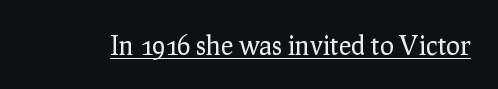
Q: Is the text bold? A: No.
Q: Is the text italic (slanted)? A: No, it is upright.
Q: Is the text underlined? A: Yes.
Q: Is the spacing between letters normal or unusually wide? A: Normal.
